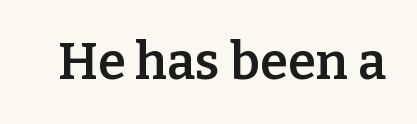
Q: Is the text bold? A: Semi-bold.
Q: Is the text italic (slanted)? A: No, it is upright.
Q: Is the typeface a serif or a sans-serif typeface? A: Serif.
Q: Is the text underlined? A: No.
Q: Is the spacing between letters normal or unusually wide? A: Normal.
Q: Width (condensed, normal, or wide)? A: Normal.
Q: Stroke contrast? A: Low.
Q: x-height? A: Medium.
Q: Monospaced? A: No.
